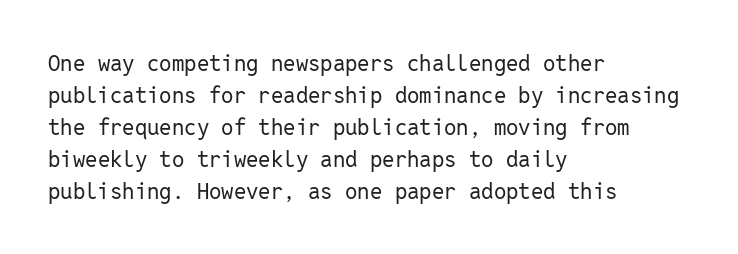
The image shows 22 px text type, upright; set left-aligned, normal line spacing (1.45x), normal letter spacing, not underlined.
